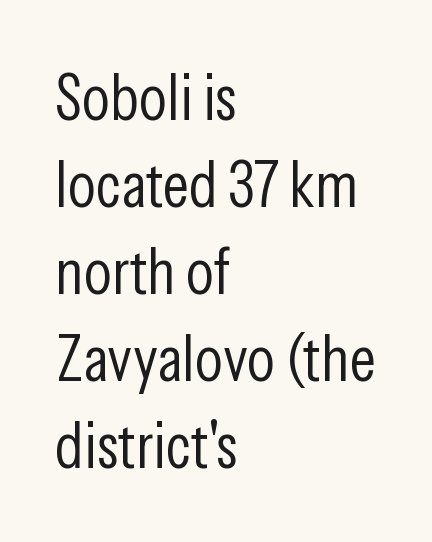
{"serif": "no", "italic": "no", "bold": "no", "weight": "light", "width": "condensed", "stroke_contrast": "low", "x_height": "medium", "monospaced": "no", "underline": "no", "align": "left", "line_spacing": "normal", "line_spacing_ratio": 1.34, "letter_spacing": "normal", "letter_spacing_em": 0.0, "glyph_px": 65}
